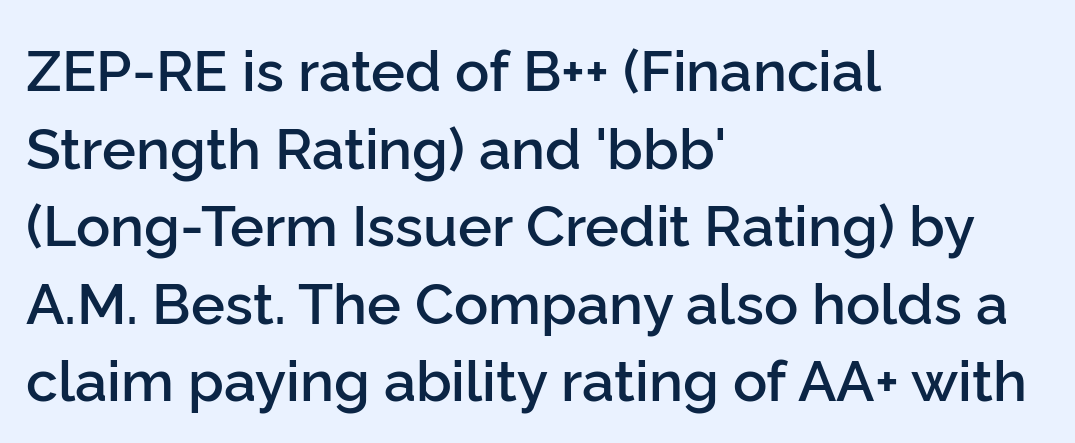
Is the letter spacing exaggerated? No — it looks like the ordinary default. Is there much room between lines? A standard amount, neither cramped nor airy. Type without underlining. Short and long lines alike share a common starting point at left. I'd call this a sans setting — the letters go barefoot. Posture: vertical.
